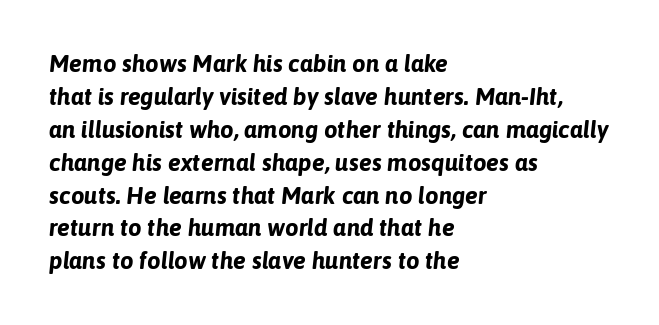
{"italic": "yes", "lean": "right", "slant_degrees": 6, "bold": "yes", "underline": "no", "align": "left", "line_spacing": "normal", "line_spacing_ratio": 1.37, "letter_spacing": "normal", "letter_spacing_em": 0.0, "glyph_px": 24}
